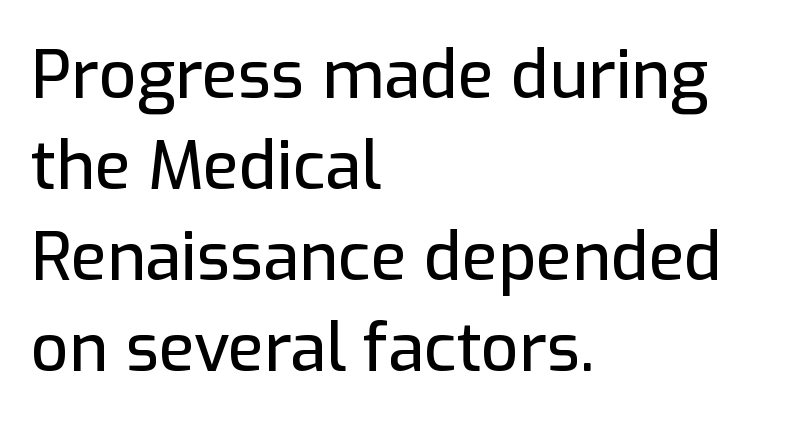
The image shows 66 px sans-serif type, upright; set left-aligned, normal line spacing (1.38x), normal letter spacing, not underlined; low stroke contrast and a medium x-height.
